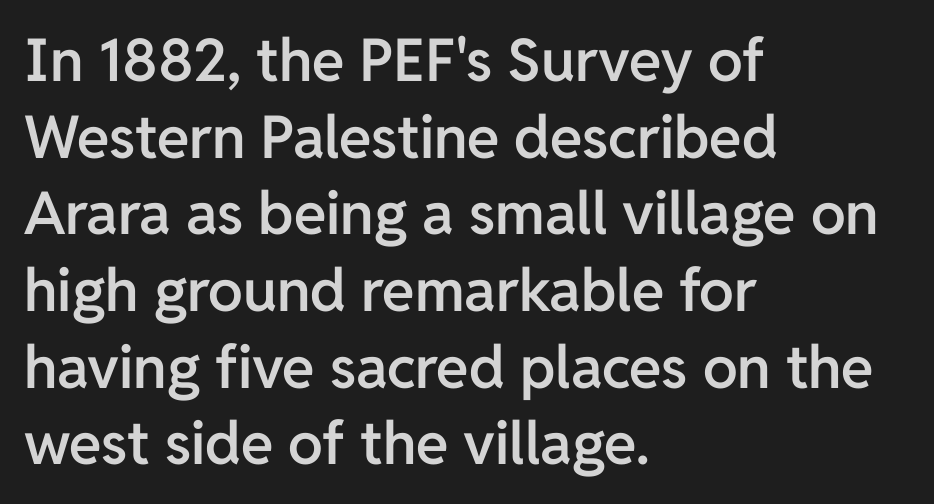
The image shows 59 px semibold sans-serif type, upright; set left-aligned, normal line spacing (1.3x), normal letter spacing, not underlined; low stroke contrast and a medium x-height.
